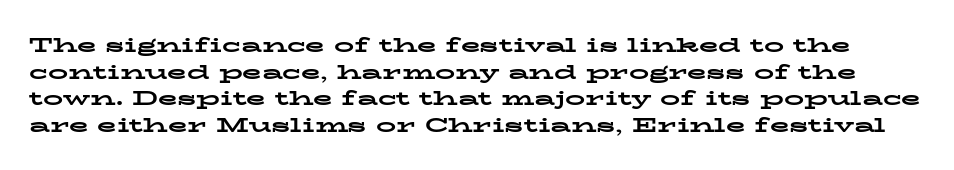
{"italic": "no", "bold": "yes", "underline": "no", "line_spacing": "normal", "line_spacing_ratio": 1.33, "letter_spacing": "normal", "letter_spacing_em": 0.0, "glyph_px": 20}
